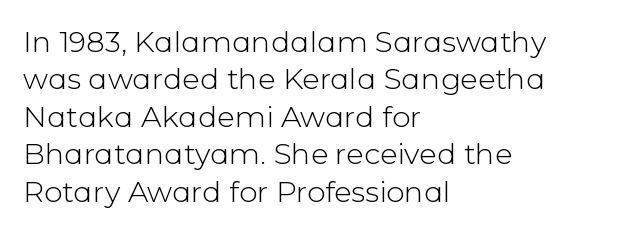
{"serif": "no", "italic": "no", "bold": "no", "weight": "light", "width": "normal", "stroke_contrast": "low", "x_height": "medium", "monospaced": "no", "underline": "no", "align": "left", "line_spacing": "normal", "line_spacing_ratio": 1.29, "letter_spacing": "normal", "letter_spacing_em": 0.0, "glyph_px": 29}
